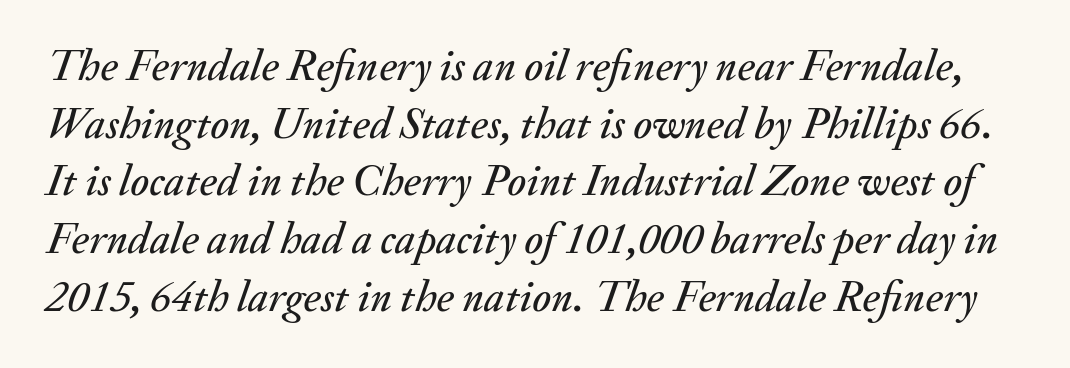
The image shows 44 px text type, italic (leaning right); set normal line spacing (1.31x), normal letter spacing, not underlined; medium stroke contrast and a small x-height.
